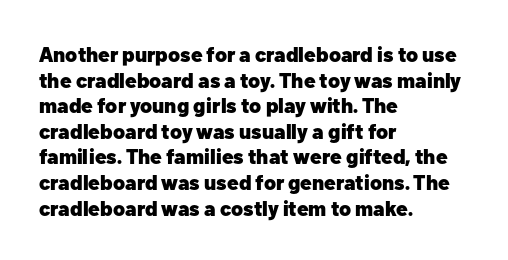
Is there any slant? The stems are plumb. The zone under the glyphs is completely vacant. Caption: bold face, heavy strokes. Each word holds together tightly as a unit, with standard inter-letter gaps. Does the copy run flush right? No — it runs flush left.
